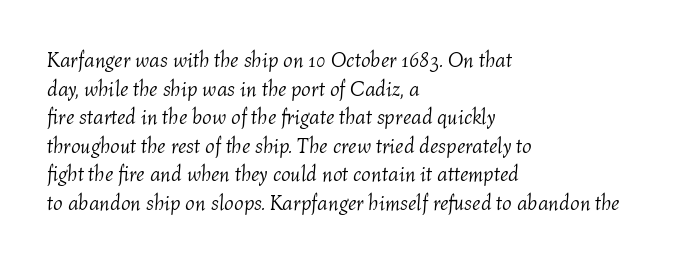
Q: Is the text bold? A: No.
Q: Is the text italic (slanted)? A: Yes, it leans right by about 4 degrees.
Q: Is the text underlined? A: No.
Q: How is the paragraph aligned? A: Left-aligned.
Q: Is the spacing between letters normal or unusually wide? A: Normal.
Q: Is the spacing between lines tight, normal or loose? A: Normal.
